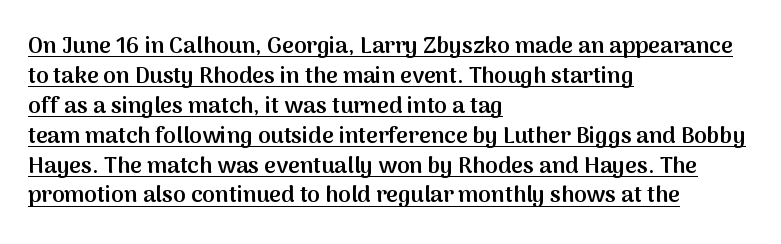
Caption: multi-line text, flush left, ragged right. The glyphs are accompanied by a horizontal stroke just below them. Students, note that the glyphs here touch the page at normal intervals. The characters look somewhat weighty, a semibold short of true bold. Posture: straight, roman, zero tilt. Successive baselines arrive at the customary interval.
